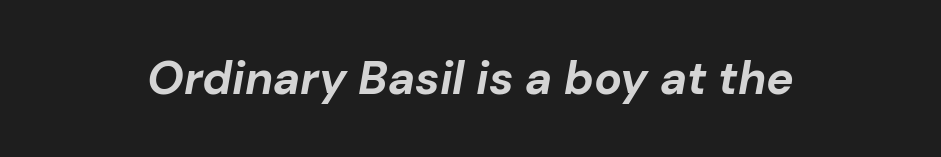
{"italic": "yes", "lean": "right", "slant_degrees": 10, "bold": "yes", "weight": "bold", "width": "normal", "stroke_contrast": "low", "x_height": "medium", "monospaced": "no", "underline": "no", "letter_spacing": "normal", "letter_spacing_em": 0.0, "glyph_px": 46}
